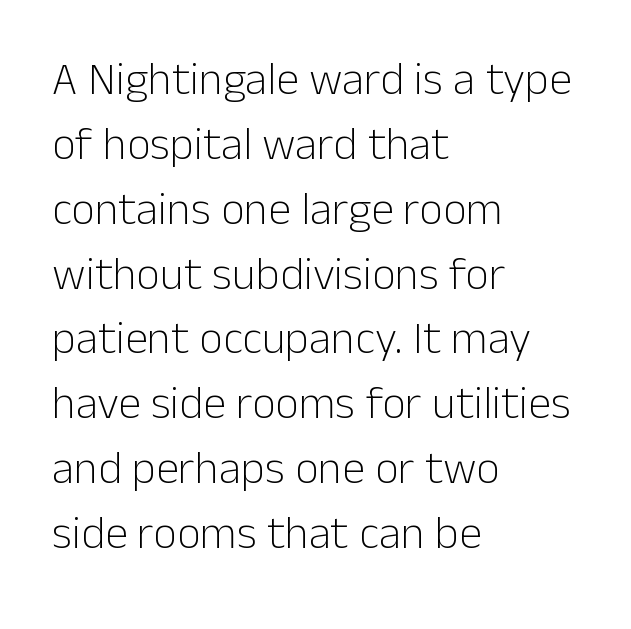
The letters advance in unequal steps, a hallmark of proportional type. This is roman type, the default non-slanted kind. The passage shown is typeset with a sans-serif family. The strokes are not fattened; the text isn't bold.
